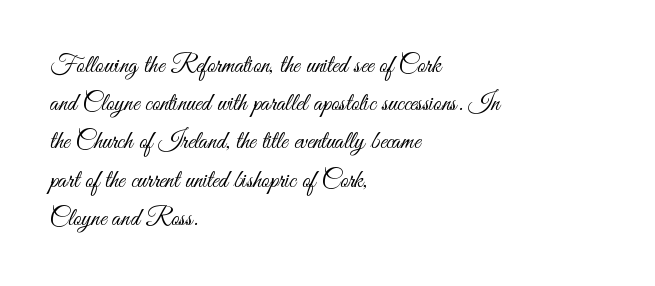
{"bold": "no", "underline": "no", "align": "left", "line_spacing": "normal", "line_spacing_ratio": 1.53, "letter_spacing": "normal", "letter_spacing_em": 0.0, "glyph_px": 25}
